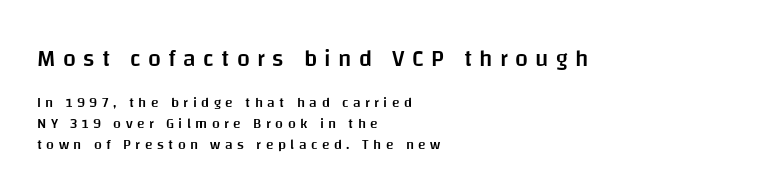
Q: Is the text bold? A: Semi-bold.
Q: Is the text italic (slanted)? A: No, it is upright.
Q: Is the text underlined? A: No.
Q: How is the paragraph aligned? A: Left-aligned.
Q: Is the spacing between letters normal or unusually wide? A: Unusually wide.
Q: Is the spacing between lines tight, normal or loose? A: Normal.
Q: Which block of text is set in a larger size, the first (top) or the second (bottom)? A: The first (top) one.
